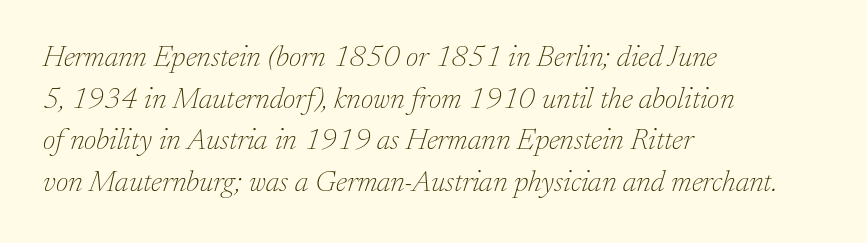
{"serif": "yes", "italic": "yes", "lean": "right", "slant_degrees": 17, "bold": "no", "weight": "thin", "width": "normal", "stroke_contrast": "low", "x_height": "medium", "monospaced": "no", "underline": "no", "align": "left", "line_spacing": "normal", "line_spacing_ratio": 1.39, "letter_spacing": "normal", "letter_spacing_em": 0.0, "glyph_px": 30}
